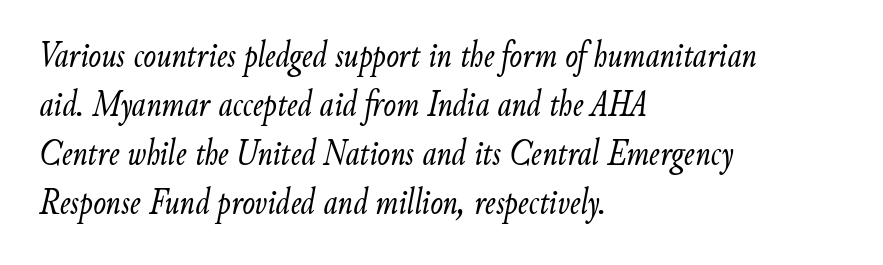
What stands out about the letter spacing? Nothing — it is the standard amount. Notice how descenders clear the ascenders below comfortably — that's standard leading. Stems here are at most as thick as an everyday book face. Note the varied advance widths — an 'i' is clearly narrower than an 'm'. This rendering features lettering with no underline.
